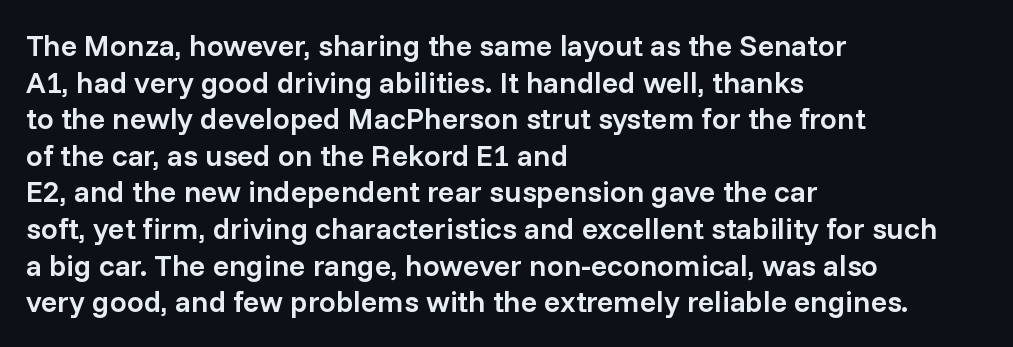
{"serif": "no", "italic": "no", "bold": "semi", "weight": "semibold", "width": "normal", "stroke_contrast": "low", "x_height": "medium", "monospaced": "no", "underline": "no", "align": "left", "line_spacing_ratio": 1.22, "letter_spacing": "normal", "letter_spacing_em": 0.0, "glyph_px": 30}
